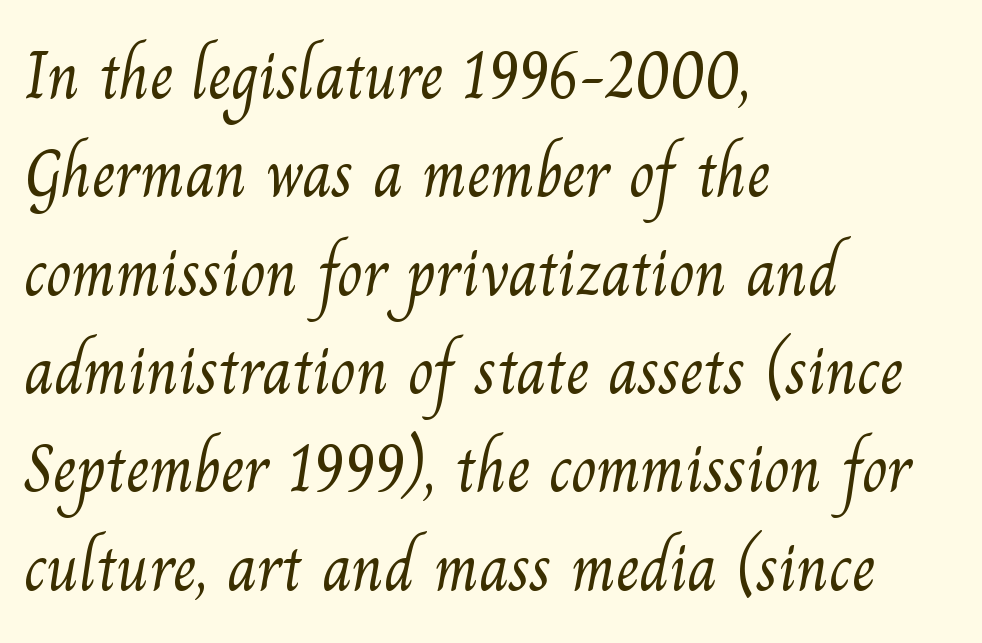
{"serif": "yes", "bold": "no", "weight": "light", "width": "normal", "stroke_contrast": "medium", "x_height": "small", "monospaced": "no", "underline": "no", "align": "left", "line_spacing": "normal", "line_spacing_ratio": 1.49, "letter_spacing": "normal", "letter_spacing_em": 0.0, "glyph_px": 66}
